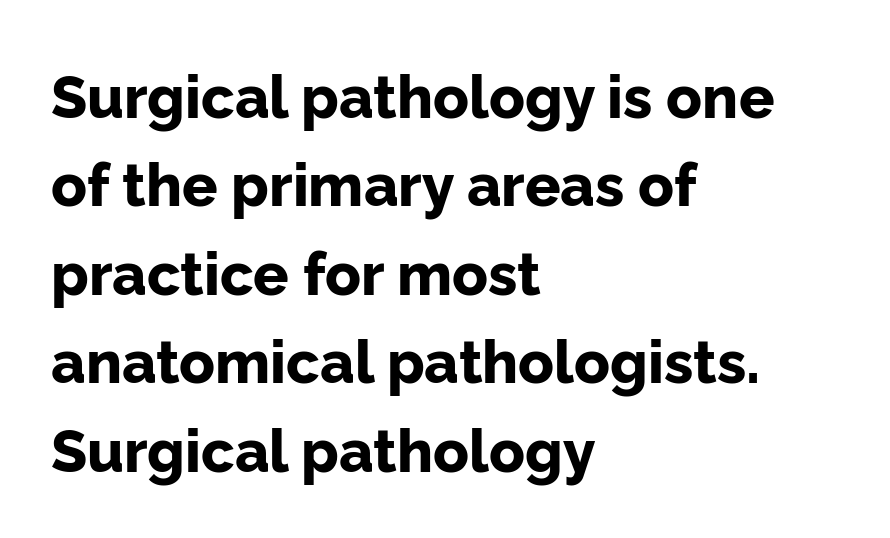
No feet cap the strokes, marking this as sans-serif type. Descenders are the only things crossing below the line. Tracking here is standard; glyphs follow each other at the usual distance. Successive baselines arrive at the customary interval. These lines are rendered in a variable-pitch font. Compared with a centered layout, this one pins lines to the left instead.
